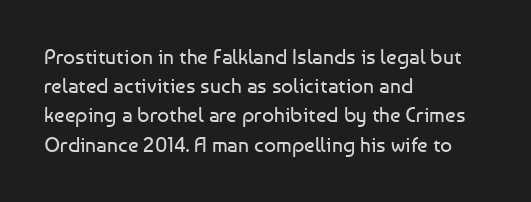
Tracking here is standard; glyphs follow each other at the usual distance. Heft: none added — not bold. These lines are set flush left with a ragged right edge. The letters stand straight up with perfectly vertical stems. Has an underline been added? It has not.
